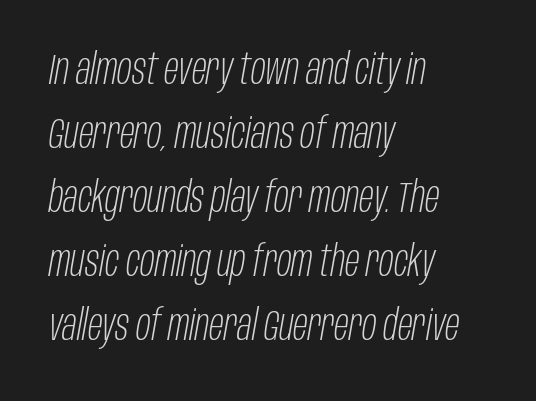
The specimen reads as italic at a glance. Glyph-to-glyph distance matches everyday printed text. Do the characters align in a grid? No, the font is proportional. Horizontal bands of white between lines are of average thickness. Layout note: lines flush left.
